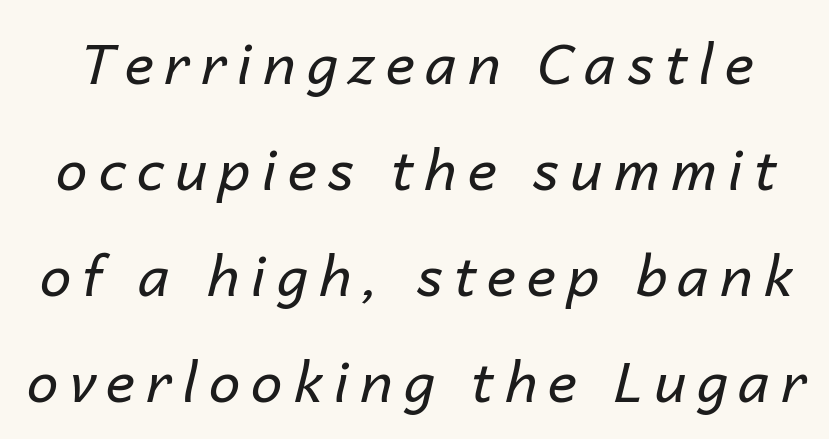
Q: Is the text bold? A: No.
Q: Is the text italic (slanted)? A: Yes, it leans right by about 14 degrees.
Q: Is the text underlined? A: No.
Q: Is the spacing between letters normal or unusually wide? A: Unusually wide.
Q: Width (condensed, normal, or wide)? A: Normal.
Q: Stroke contrast? A: Low.
Q: x-height? A: Medium.
Q: Monospaced? A: No.
